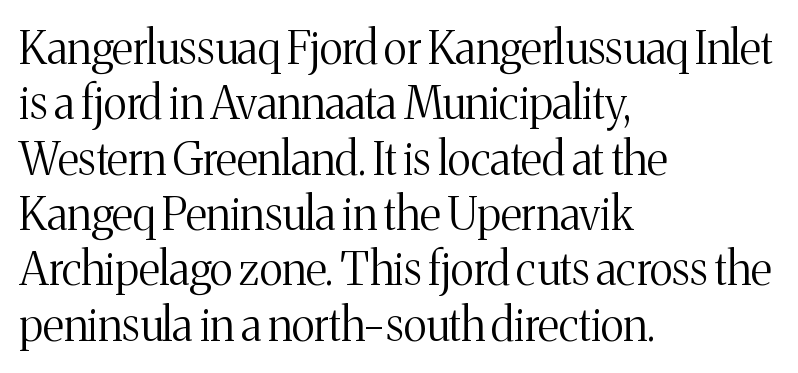
The image shows 45 px light serif type, upright; set left-aligned, line spacing 1.23x, normal letter spacing, not underlined; medium stroke contrast and a medium x-height.
